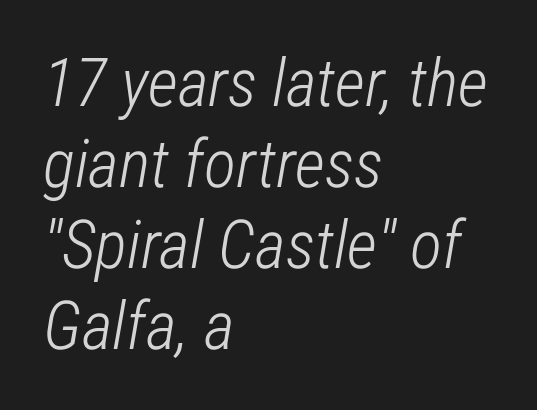
The passage shown has conventional tracking throughout. The lines in this sample share a left origin and differ only in where they stop. Weight: not bold — regular or lighter. The letters advance in unequal steps, a hallmark of proportional type. The foot of each line stays bare and open.
